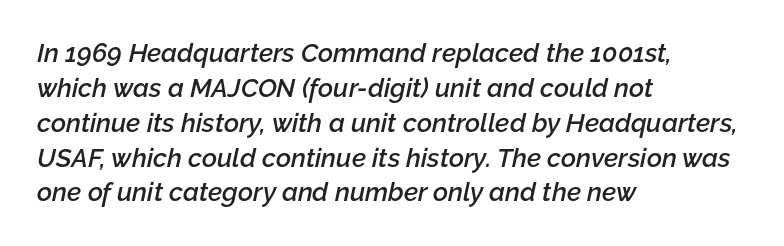
{"italic": "yes", "lean": "right", "slant_degrees": 12, "bold": "semi", "underline": "no", "align": "left", "line_spacing": "normal", "line_spacing_ratio": 1.34, "letter_spacing": "normal", "letter_spacing_em": 0.0, "glyph_px": 26}
